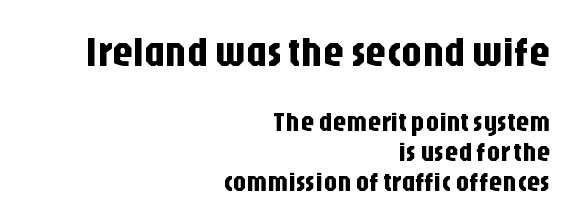
The image shows 41 px condensed sans-serif type, upright; set right-aligned, tight line spacing (1.12x), normal letter spacing, not underlined; the first (top) block is 1.52x larger; low stroke contrast and a large x-height.
